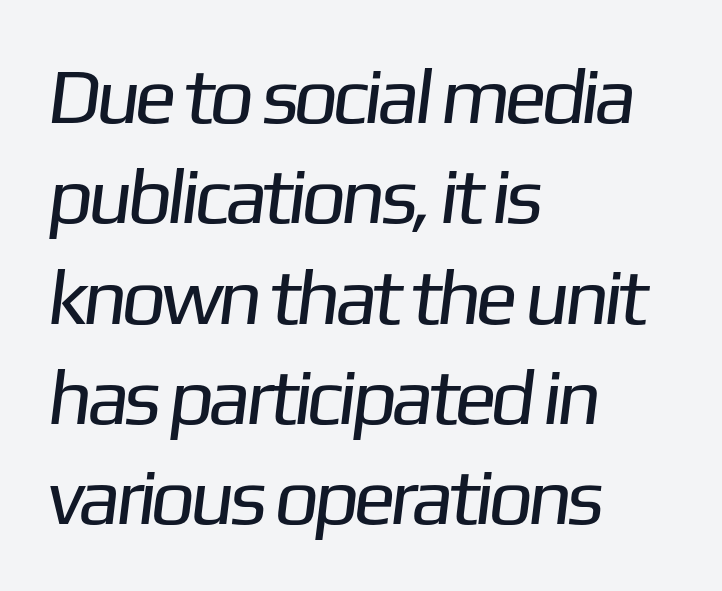
The image shows 79 px regular-weight sans-serif type; set left-aligned, normal line spacing (1.27x), normal letter spacing, not underlined; low stroke contrast and a medium x-height.
